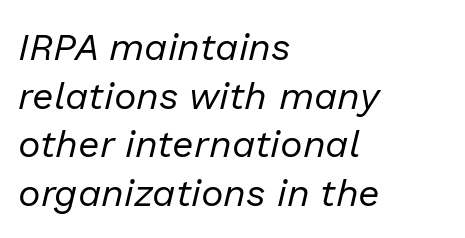
{"italic": "yes", "lean": "right", "slant_degrees": 13, "bold": "no", "weight": "regular", "width": "normal", "stroke_contrast": "low", "x_height": "medium", "monospaced": "no", "underline": "no", "align": "left", "line_spacing": "normal", "line_spacing_ratio": 1.28, "letter_spacing": "normal", "letter_spacing_em": 0.0, "glyph_px": 38}
